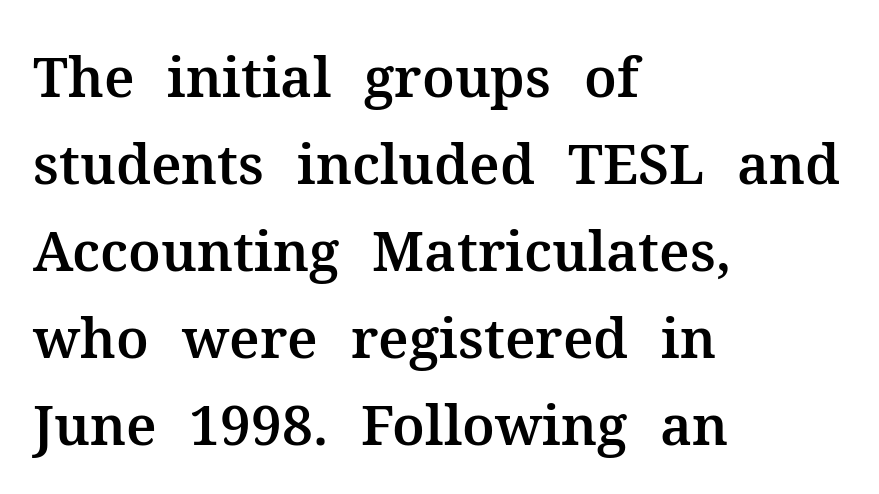
The image shows 55 px serif type, upright; set left-aligned, normal line spacing (1.58x), normal letter spacing, not underlined; medium stroke contrast and a medium x-height.
